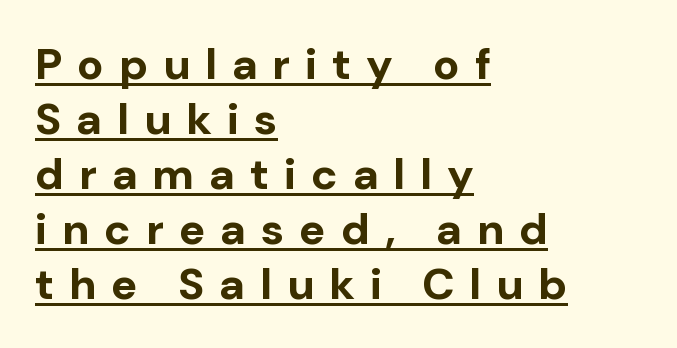
Underlining? Definitely there. Are there feet on the stems? There aren't — it's a sans. Caption: bold face, heavy strokes. Character widths vary here, with narrow letters taking less room than wide ones.
